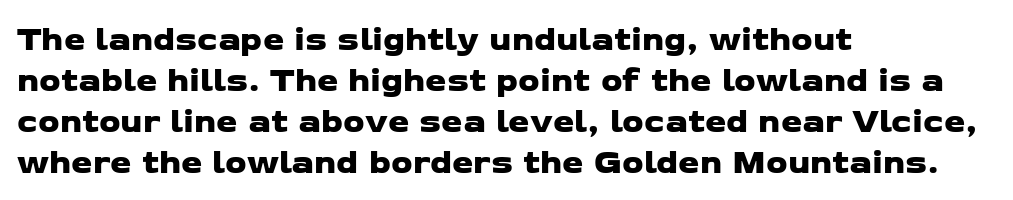
{"serif": "no", "width": "wide", "stroke_contrast": "low", "x_height": "medium", "monospaced": "no", "underline": "no", "align": "left", "line_spacing_ratio": 1.21, "letter_spacing": "normal", "letter_spacing_em": 0.0, "glyph_px": 34}
